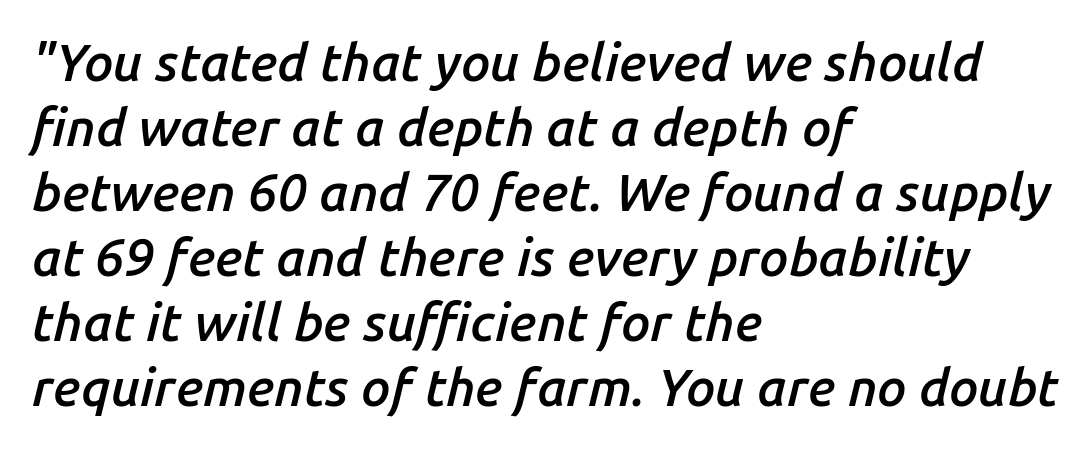
You could call the tracking neutral — neither tight nor loose. The passage shown is semibold, sitting just below true bold. The whole block is typeset with a tilt. Plain, unruled lines of type.
